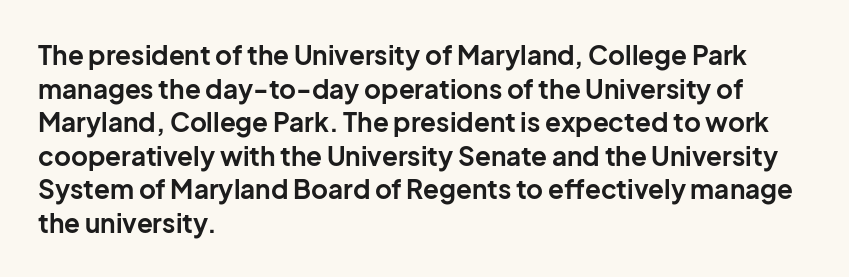
Q: Is the text bold? A: Yes.
Q: Is the text italic (slanted)? A: No, it is upright.
Q: Is the text underlined? A: No.
Q: How is the paragraph aligned? A: Left-aligned.
Q: Is the spacing between letters normal or unusually wide? A: Normal.
Q: Is the spacing between lines tight, normal or loose? A: Normal.
